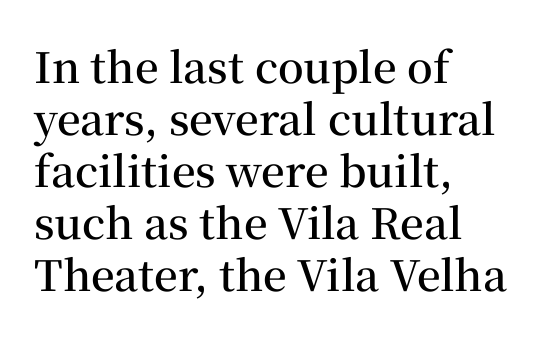
{"serif": "yes", "italic": "no", "bold": "semi", "weight": "semibold", "width": "normal", "stroke_contrast": "medium", "x_height": "medium", "monospaced": "no", "underline": "no", "align": "left", "line_spacing_ratio": 1.24, "letter_spacing": "normal", "letter_spacing_em": 0.0, "glyph_px": 42}
